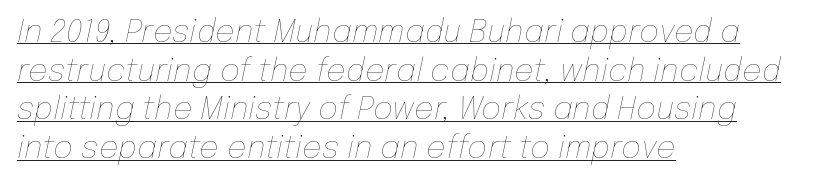
Honestly, the letter spacing is just normal — you wouldn't notice it. Underlined type. Layout note: lines flush left. Yep, that's italic — everything's leaning.
